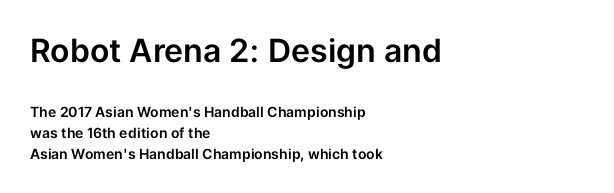
The image shows 32 px sans-serif type, upright; set left-aligned, normal line spacing (1.49x), normal letter spacing, not underlined; the first (top) block is 2.29x larger; low stroke contrast and a medium x-height.
